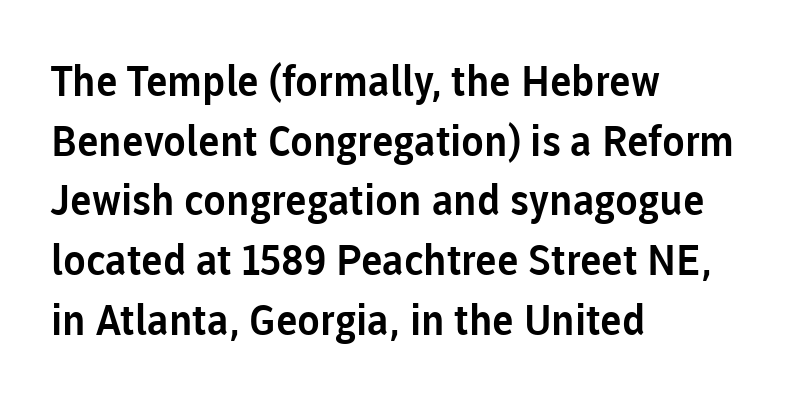
{"serif": "no", "italic": "no", "width": "normal", "stroke_contrast": "low", "x_height": "medium", "monospaced": "no", "underline": "no", "align": "left", "line_spacing": "normal", "line_spacing_ratio": 1.42, "letter_spacing": "normal", "letter_spacing_em": 0.0, "glyph_px": 42}
